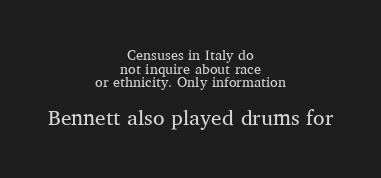
The image shows 21 px text type, upright; set centered, tight line spacing (0.97x), normal letter spacing, not underlined; the second (bottom) block is 1.5x larger.
